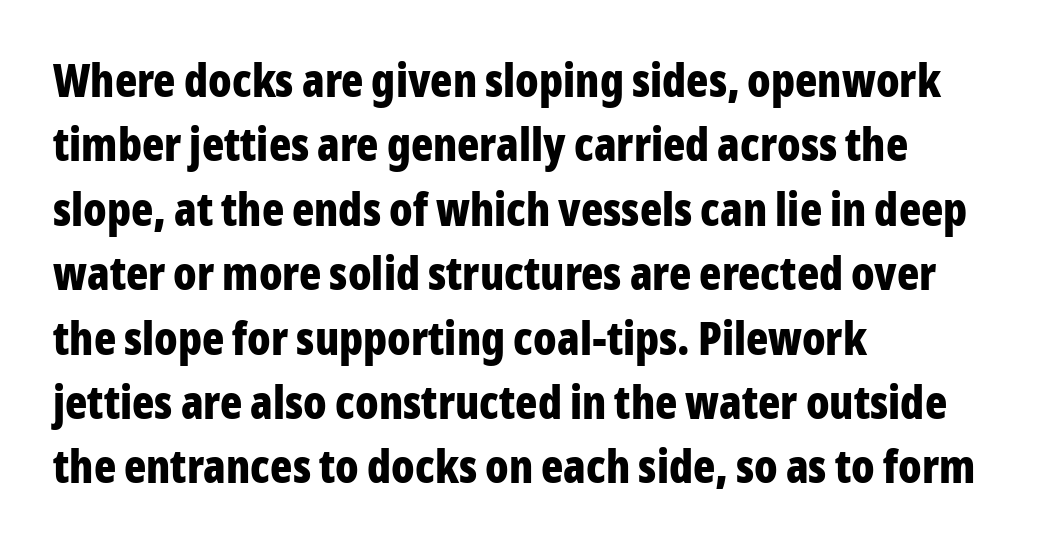
{"serif": "no", "italic": "no", "bold": "yes", "weight": "bold", "width": "condensed", "stroke_contrast": "low", "x_height": "medium", "monospaced": "no", "underline": "no", "align": "left", "line_spacing": "normal", "line_spacing_ratio": 1.4, "letter_spacing": "normal", "letter_spacing_em": 0.0, "glyph_px": 46}
